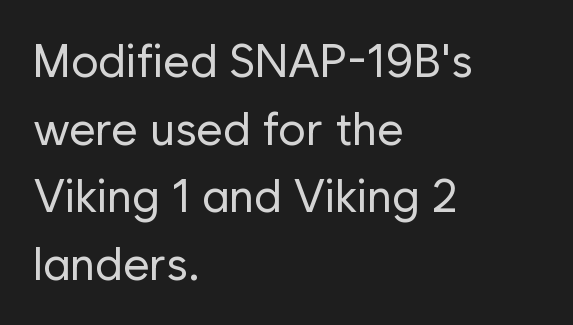
Q: Is the text bold? A: No.
Q: Is the text italic (slanted)? A: No, it is upright.
Q: Is the typeface a serif or a sans-serif typeface? A: Sans-serif.
Q: Is the text underlined? A: No.
Q: How is the paragraph aligned? A: Left-aligned.
Q: Is the spacing between letters normal or unusually wide? A: Normal.
Q: Is the spacing between lines tight, normal or loose? A: Normal.
Q: Width (condensed, normal, or wide)? A: Normal.
Q: Stroke contrast? A: Low.
Q: x-height? A: Medium.
Q: Monospaced? A: No.
